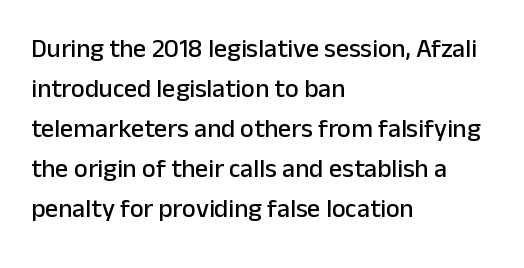
{"italic": "no", "underline": "no", "align": "left", "line_spacing": "normal", "line_spacing_ratio": 1.54, "letter_spacing": "normal", "letter_spacing_em": 0.0, "glyph_px": 26}
